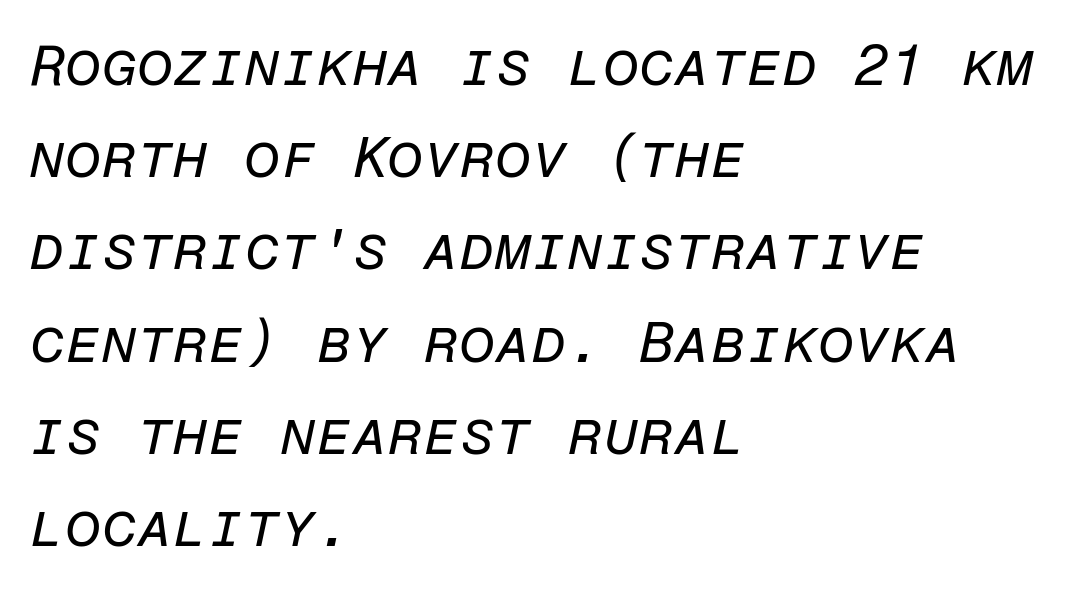
{"italic": "yes", "lean": "right", "slant_degrees": 12, "bold": "no", "weight": "regular", "width": "normal", "stroke_contrast": "low", "x_height": "medium", "monospaced": "yes", "underline": "no", "align": "left", "line_spacing": "normal", "line_spacing_ratio": 1.59, "letter_spacing": "normal", "letter_spacing_em": 0.0, "glyph_px": 58}
